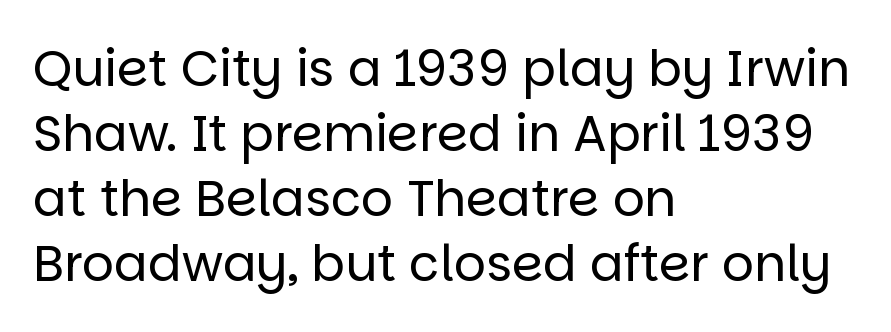
The image shows 50 px regular-weight sans-serif type, upright; set left-aligned, normal line spacing (1.3x), normal letter spacing, not underlined; low stroke contrast and a large x-height.
